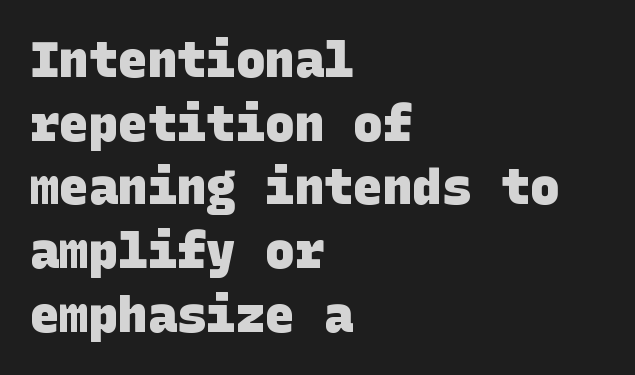
The type family on display is of the sans-serif kind. Descenders hang freely into open space. Compared with an ordinary text face, these strokes are far heavier — a full bold. Honestly, the letter spacing is just normal — you wouldn't notice it.
